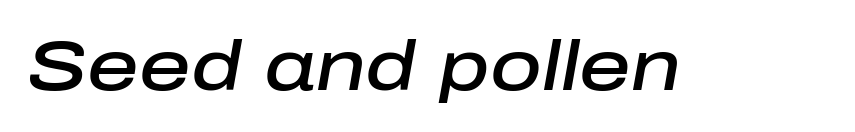
The image shows 71 px semibold type, italic (leaning right); set normal letter spacing, not underlined; low stroke contrast and a medium x-height.
